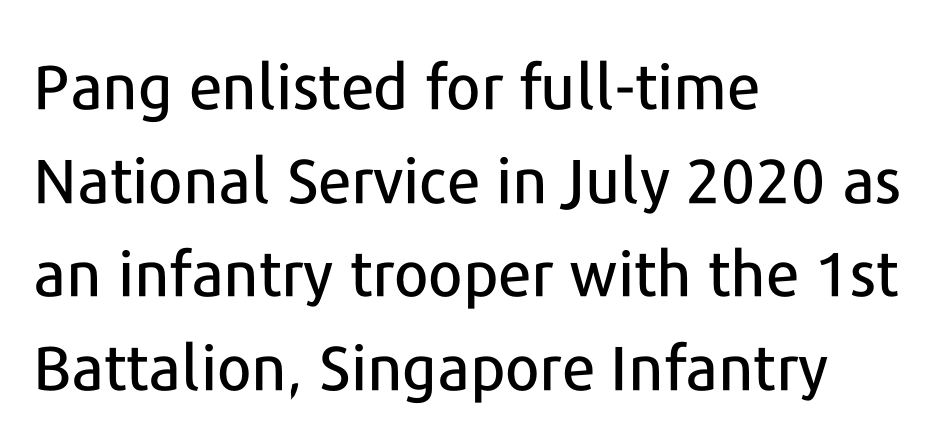
The image shows 62 px sans-serif type, upright; set left-aligned, normal line spacing (1.51x), normal letter spacing, not underlined; low stroke contrast and a medium x-height.
